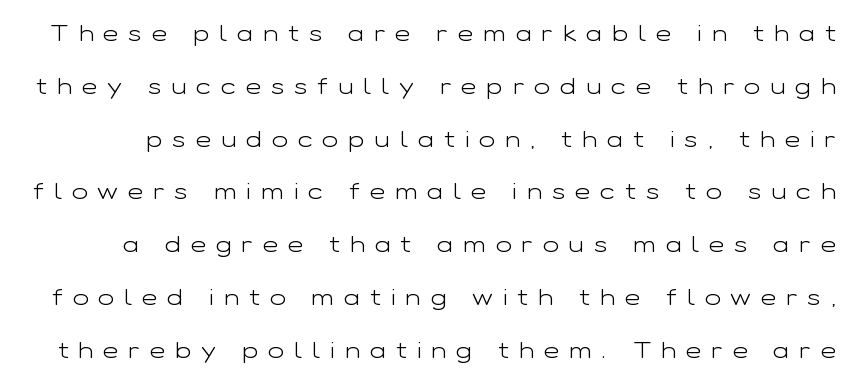
The image shows 24 px text type, upright; set loose line spacing (2.2x), unusually wide letter spacing (+0.41 em), not underlined.
